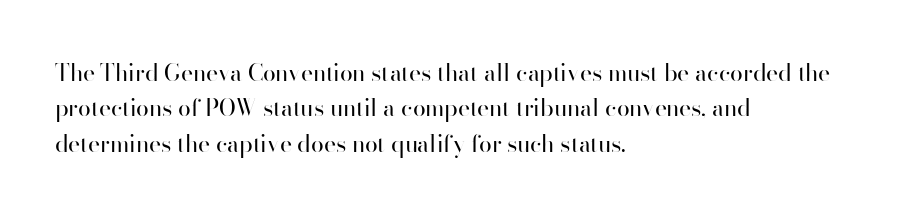
The image shows 23 px text type, upright; set left-aligned, normal line spacing (1.54x), normal letter spacing, not underlined.
